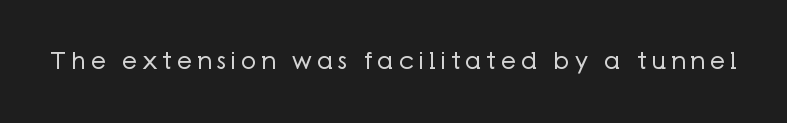
Q: Is the text bold? A: No.
Q: Is the text italic (slanted)? A: No, it is upright.
Q: Is the text underlined? A: No.
Q: Is the spacing between letters normal or unusually wide? A: Unusually wide.
